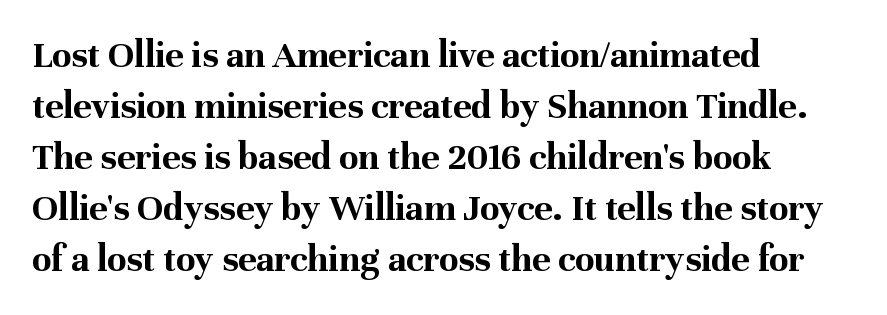
Stroke terminals: seriffed. Underlining? Definitely not there. What stands out about the letter spacing? Nothing — it is the standard amount. Does the leading feel generous? No, just average. Summary of weight: heavy, a full bold.
